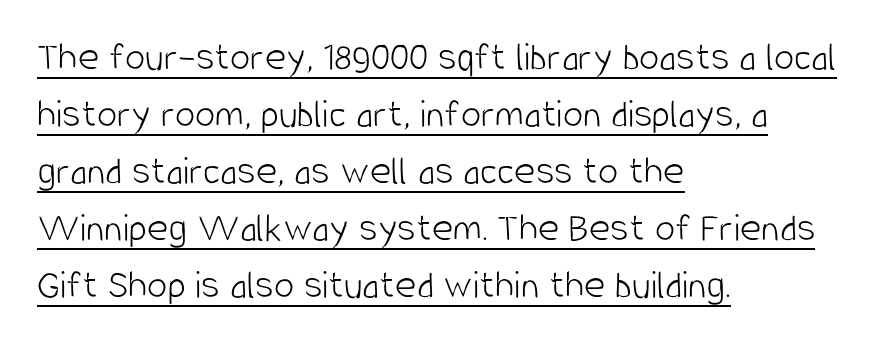
{"serif": "no", "italic": "no", "bold": "no", "weight": "light", "width": "condensed", "stroke_contrast": "low", "x_height": "large", "monospaced": "no", "underline": "yes", "align": "left", "line_spacing": "normal", "line_spacing_ratio": 1.39, "letter_spacing": "normal", "letter_spacing_em": 0.0, "glyph_px": 41}
